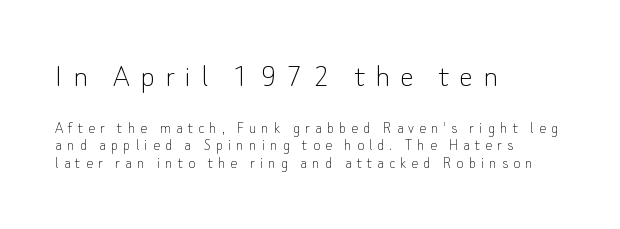
The image shows 34 px thin sans-serif type, upright; set left-aligned, tight line spacing (1.02x), unusually wide letter spacing (+0.3 em), not underlined; the first (top) block is 2.0x larger; low stroke contrast and a small x-height.
